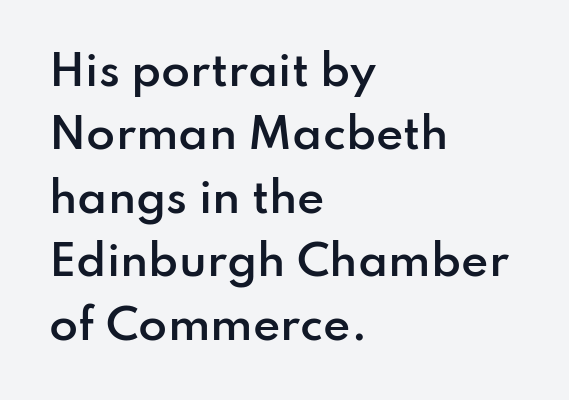
Q: Is the text bold? A: Semi-bold.
Q: Is the text italic (slanted)? A: No, it is upright.
Q: Is the typeface a serif or a sans-serif typeface? A: Sans-serif.
Q: Is the text underlined? A: No.
Q: How is the paragraph aligned? A: Left-aligned.
Q: Is the spacing between letters normal or unusually wide? A: Normal.
Q: Is the spacing between lines tight, normal or loose? A: Normal.
Q: Width (condensed, normal, or wide)? A: Normal.
Q: Stroke contrast? A: Low.
Q: x-height? A: Small.
Q: Monospaced? A: No.
